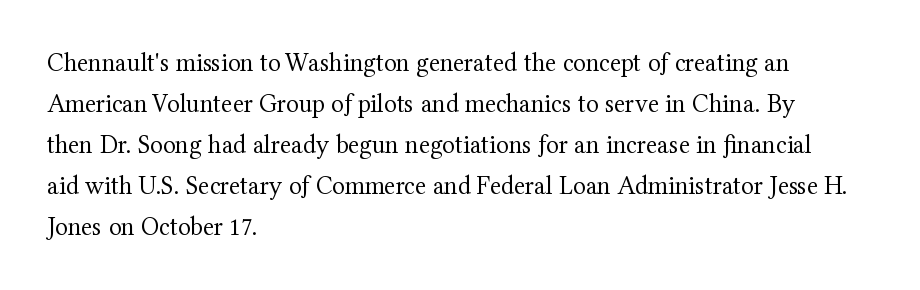
The words here are not underlined. Unbolded letterforms with no extra heft. Quick note: interline space is typical. These lines stack with their left ends in a neat column. Ordinary non-slanted type is in use. Here the glyphs are tracked normally, forming tight word shapes.
